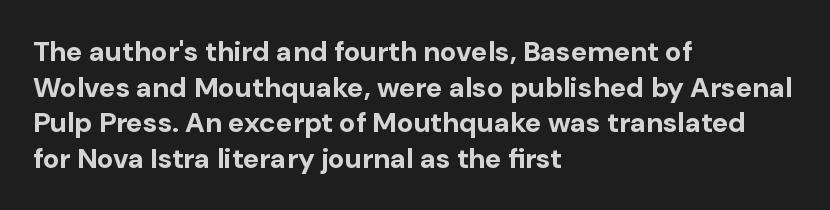
{"serif": "no", "italic": "no", "bold": "yes", "weight": "bold", "width": "normal", "stroke_contrast": "low", "x_height": "medium", "monospaced": "no", "underline": "no", "align": "left", "line_spacing": "normal", "line_spacing_ratio": 1.27, "letter_spacing": "normal", "letter_spacing_em": 0.0, "glyph_px": 28}
